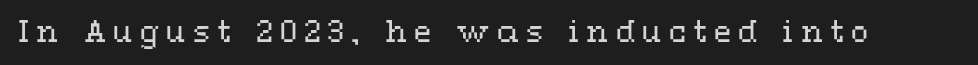
Q: Is the text bold? A: No.
Q: Is the text italic (slanted)? A: No, it is upright.
Q: Is the text underlined? A: No.
Q: Is the spacing between letters normal or unusually wide? A: Unusually wide.
Q: Width (condensed, normal, or wide)? A: Wide.
Q: Stroke contrast? A: Medium.
Q: x-height? A: Medium.
Q: Monospaced? A: No.
